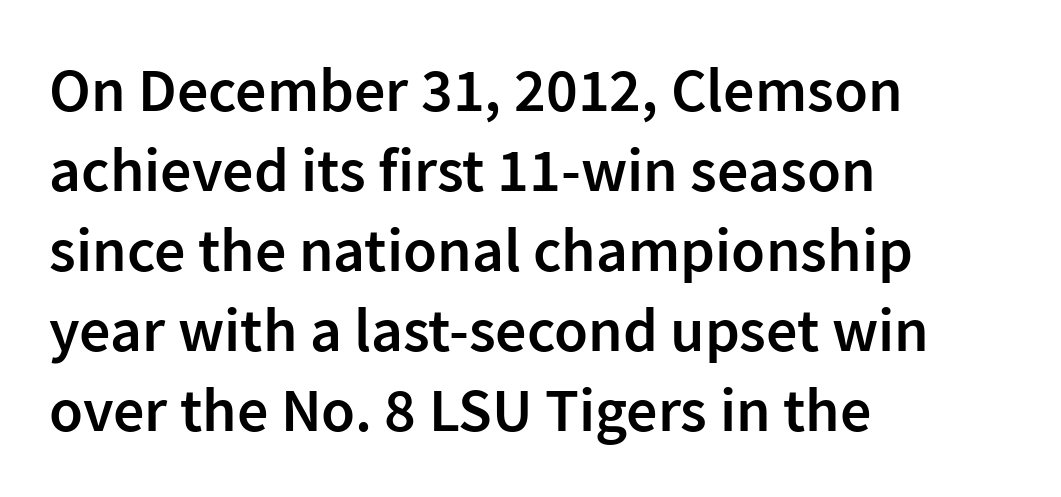
Are there feet on the stems? There aren't — it's a sans. The type is set solid horizontally, with unmodified tracking. A typesetter would call this proportional, since set widths differ per character. The compositor pushed each line to the left boundary. Rendered with straight, roman letterforms.
